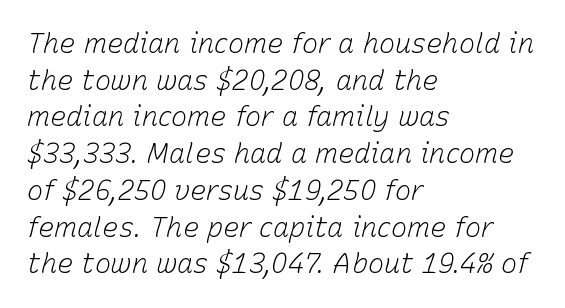
The image shows 27 px text type, italic (leaning right); set left-aligned, normal line spacing (1.36x), normal letter spacing, not underlined.
